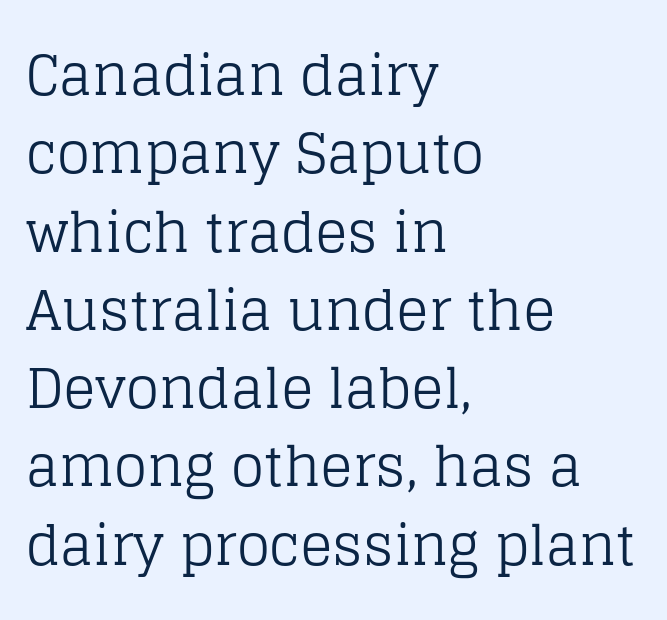
{"serif": "yes", "italic": "no", "bold": "no", "weight": "regular", "width": "normal", "stroke_contrast": "low", "x_height": "large", "monospaced": "no", "underline": "no", "align": "left", "line_spacing": "normal", "line_spacing_ratio": 1.45, "letter_spacing": "normal", "letter_spacing_em": 0.0, "glyph_px": 54}
